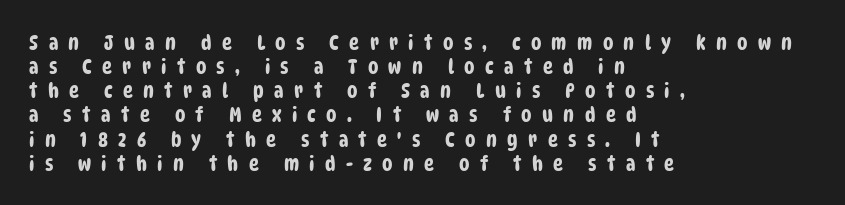
The image shows 21 px text type; set left-aligned, tight line spacing (1.15x), unusually wide letter spacing (+0.49 em), not underlined.
